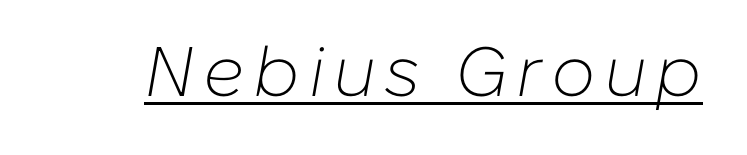
Does a line run under the words? Yes, clearly. Spacing verdict: proportional, widths tailored to each character. The glyphs look as if they've been sheared to an angle. Unbolded letterforms with no extra heft.
